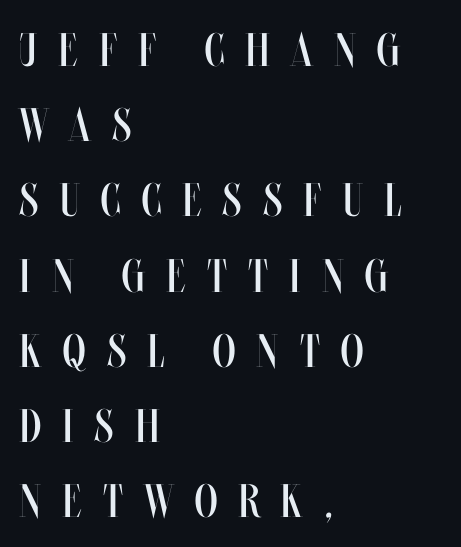
The image shows 47 px regular-weight, condensed type, upright; set left-aligned, normal line spacing (1.6x), unusually wide letter spacing (+0.45 em), not underlined; medium stroke contrast and a large x-height.
